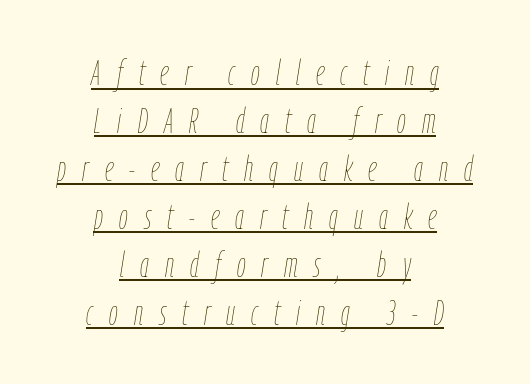
The image shows 35 px thin, condensed type, italic (leaning right); set centered, normal line spacing (1.37x), unusually wide letter spacing (+0.46 em), underlined; low stroke contrast and a medium x-height.
